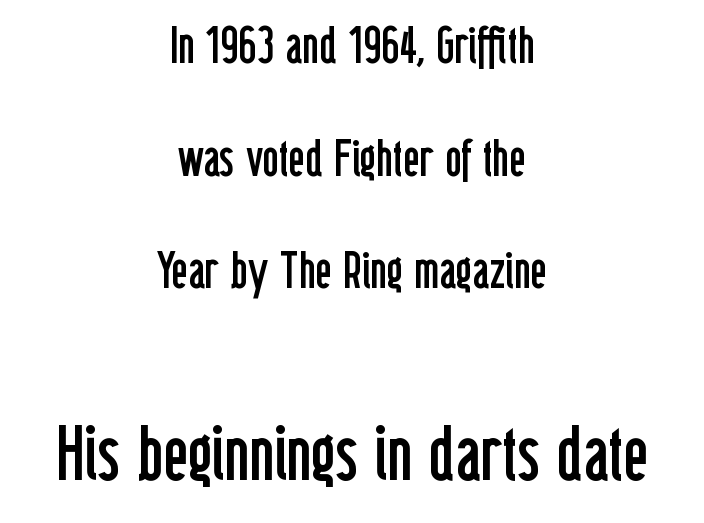
The image shows 76 px regular-weight, condensed sans-serif type, upright; set centered, loose line spacing (2.21x), normal letter spacing, not underlined; the second (bottom) block is 1.49x larger; low stroke contrast and a medium x-height.
